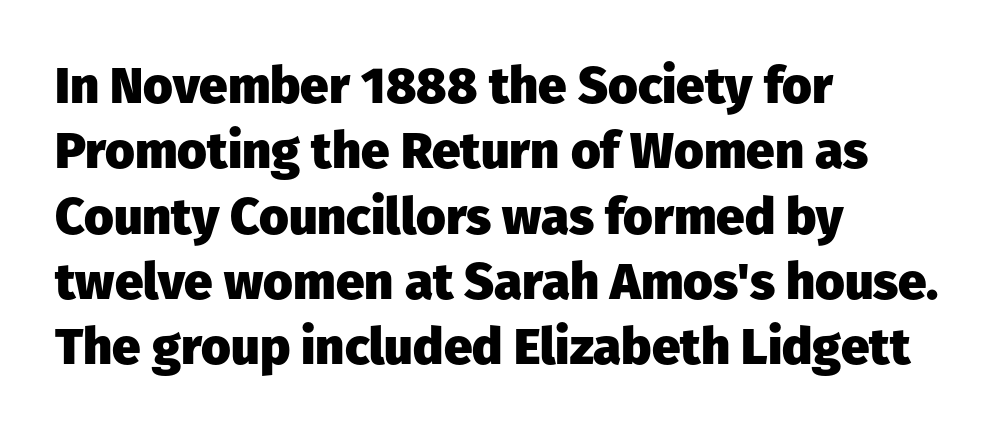
Q: Is the text bold? A: Yes.
Q: Is the text italic (slanted)? A: No, it is upright.
Q: Is the typeface a serif or a sans-serif typeface? A: Sans-serif.
Q: Is the text underlined? A: No.
Q: How is the paragraph aligned? A: Left-aligned.
Q: Is the spacing between letters normal or unusually wide? A: Normal.
Q: Is the spacing between lines tight, normal or loose? A: Normal.
Q: Width (condensed, normal, or wide)? A: Normal.
Q: Stroke contrast? A: Low.
Q: x-height? A: Medium.
Q: Monospaced? A: No.
